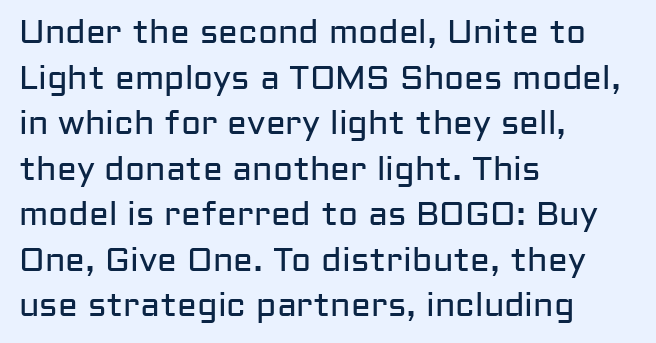
Q: Is the text bold? A: No.
Q: Is the text italic (slanted)? A: No, it is upright.
Q: Is the typeface a serif or a sans-serif typeface? A: Sans-serif.
Q: Is the text underlined? A: No.
Q: How is the paragraph aligned? A: Left-aligned.
Q: Is the spacing between letters normal or unusually wide? A: Normal.
Q: Is the spacing between lines tight, normal or loose? A: Normal.
Q: Width (condensed, normal, or wide)? A: Normal.
Q: Stroke contrast? A: Low.
Q: x-height? A: Medium.
Q: Monospaced? A: No.
